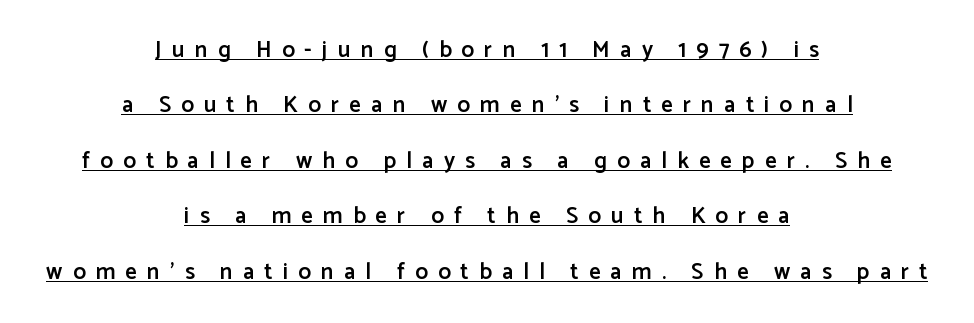
Compared with a flush-left layout, this one balances lines on the center instead. Notice the strokes are somewhat thickened but not fully heavy: this is a semibold. Honestly, the underline is the first thing you notice here. Notice the wide empty band between every row — that's loose leading.
